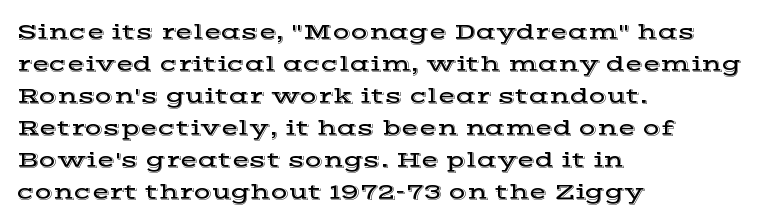
These lines are set flush left with a ragged right edge. Nope, not italic — everything's standing straight. Observe the ordinary spacing: letters are neighbours, not strangers. Vertically, the passage feels balanced, rows spaced as you'd expect. Has an underline been added? It has not.
